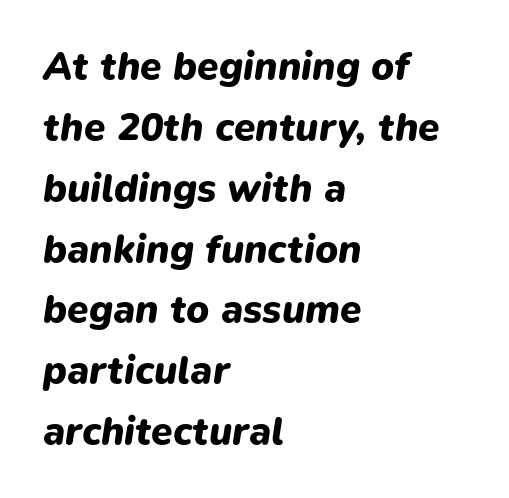
{"italic": "yes", "lean": "right", "slant_degrees": 9, "bold": "yes", "weight": "heavy", "width": "normal", "stroke_contrast": "low", "x_height": "medium", "monospaced": "no", "underline": "no", "align": "left", "line_spacing": "normal", "line_spacing_ratio": 1.56, "letter_spacing": "normal", "letter_spacing_em": 0.0, "glyph_px": 39}
